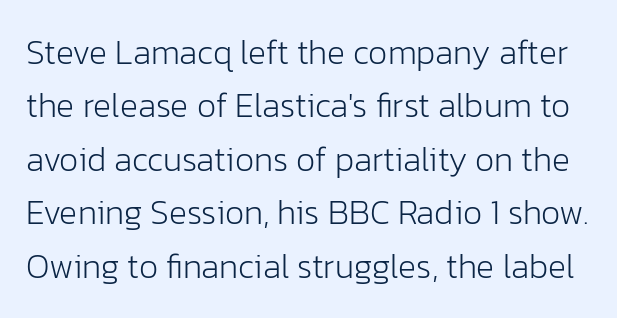
Q: Is the text bold? A: No.
Q: Is the text italic (slanted)? A: No, it is upright.
Q: Is the typeface a serif or a sans-serif typeface? A: Sans-serif.
Q: Is the text underlined? A: No.
Q: Is the spacing between letters normal or unusually wide? A: Normal.
Q: Is the spacing between lines tight, normal or loose? A: Normal.
Q: Width (condensed, normal, or wide)? A: Normal.
Q: Stroke contrast? A: Low.
Q: x-height? A: Medium.
Q: Monospaced? A: No.
